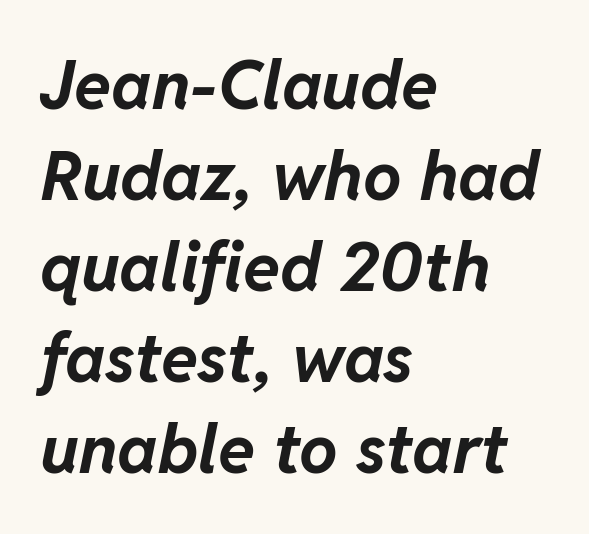
Q: Is the text bold? A: Yes.
Q: Is the text italic (slanted)? A: Yes, it leans right by about 11 degrees.
Q: Is the text underlined? A: No.
Q: How is the paragraph aligned? A: Left-aligned.
Q: Is the spacing between letters normal or unusually wide? A: Normal.
Q: Is the spacing between lines tight, normal or loose? A: Normal.
Q: Width (condensed, normal, or wide)? A: Normal.
Q: Stroke contrast? A: Low.
Q: x-height? A: Medium.
Q: Monospaced? A: No.
